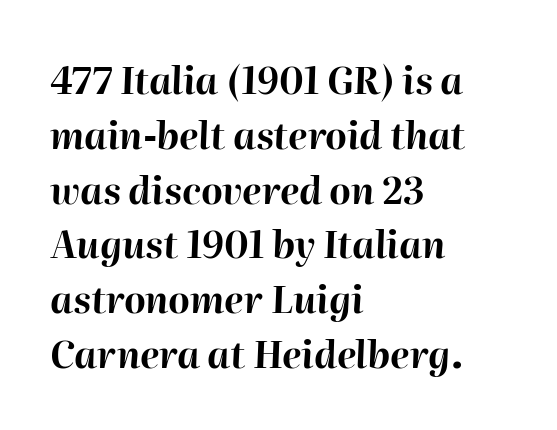
Q: Is the text bold? A: Yes.
Q: Is the text italic (slanted)? A: Yes, it leans right by about 2 degrees.
Q: Is the text underlined? A: No.
Q: How is the paragraph aligned? A: Left-aligned.
Q: Is the spacing between letters normal or unusually wide? A: Normal.
Q: Is the spacing between lines tight, normal or loose? A: Normal.
Q: Width (condensed, normal, or wide)? A: Normal.
Q: Stroke contrast? A: High.
Q: x-height? A: Medium.
Q: Monospaced? A: No.
